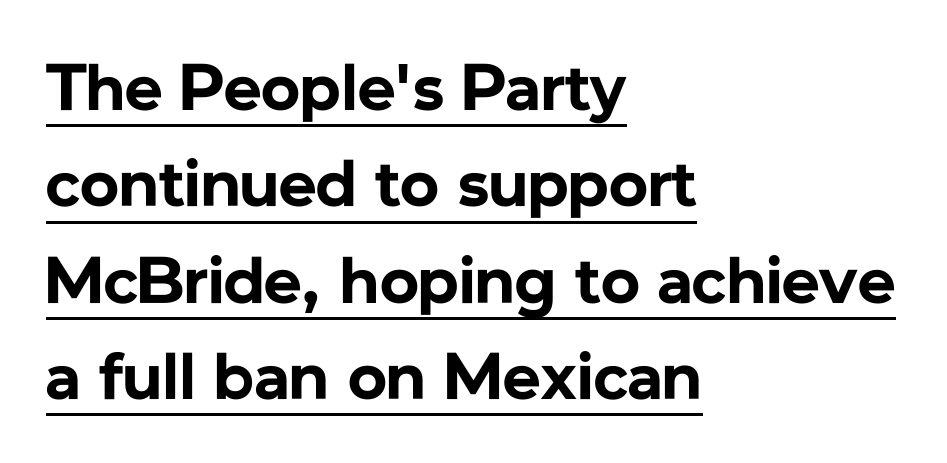
The image shows 66 px bold sans-serif type, upright; set left-aligned, normal line spacing (1.46x), normal letter spacing, underlined; low stroke contrast and a medium x-height.
